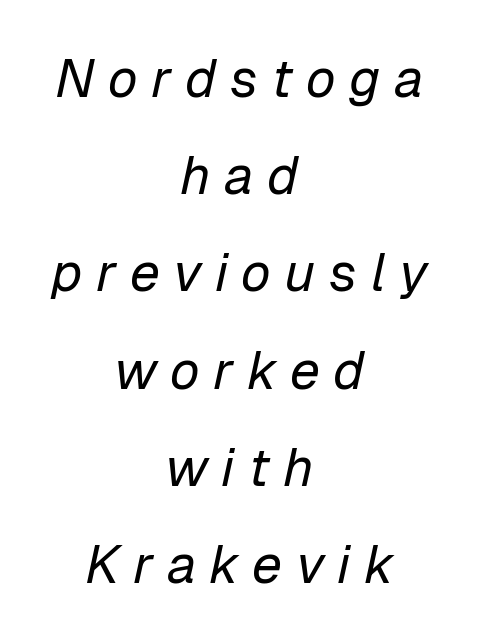
{"italic": "yes", "lean": "right", "slant_degrees": 12, "bold": "no", "weight": "regular", "width": "normal", "stroke_contrast": "low", "x_height": "medium", "monospaced": "no", "underline": "no", "align": "center", "line_spacing_ratio": 1.8, "letter_spacing": "wide", "letter_spacing_em": 0.25, "glyph_px": 54}
